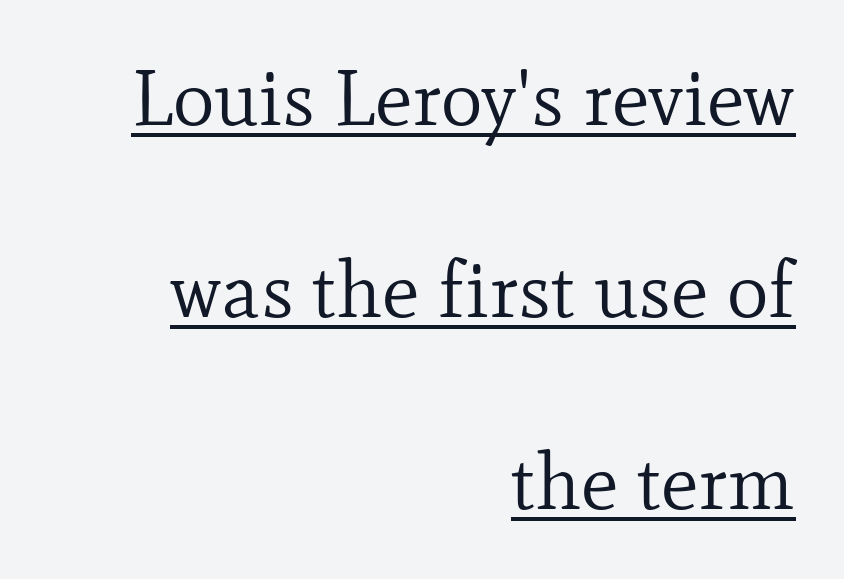
The image shows 79 px regular-weight serif type, upright; set right-aligned, loose line spacing (2.43x), normal letter spacing, underlined; low stroke contrast and a small x-height.
